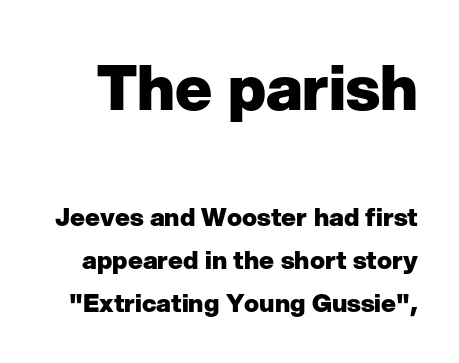
The image shows 62 px heavy sans-serif type, upright; set line spacing 1.73x, normal letter spacing, not underlined; the first (top) block is 2.48x larger; low stroke contrast and a medium x-height.
